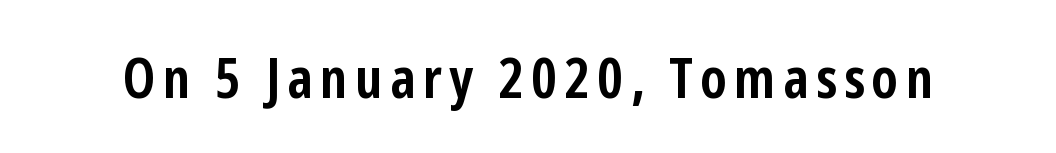
The image shows 56 px semibold, condensed sans-serif type, upright; set not underlined; low stroke contrast and a medium x-height.
